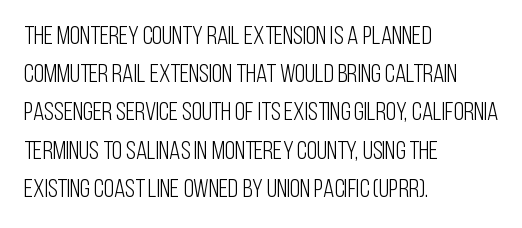
The image shows 26 px text type, upright; set left-aligned, normal line spacing (1.47x), normal letter spacing, not underlined.
